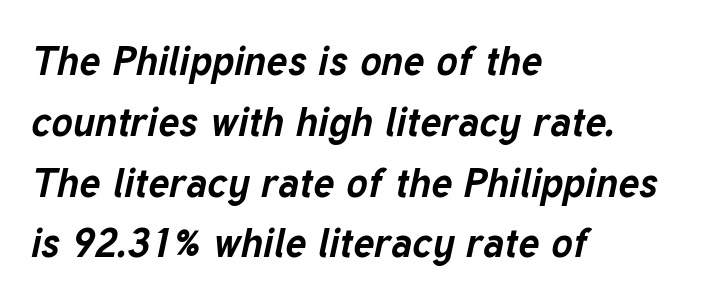
{"italic": "yes", "lean": "right", "slant_degrees": 12, "bold": "yes", "weight": "bold", "width": "normal", "stroke_contrast": "low", "x_height": "medium", "monospaced": "no", "underline": "no", "align": "left", "line_spacing": "normal", "line_spacing_ratio": 1.52, "letter_spacing": "normal", "letter_spacing_em": 0.0, "glyph_px": 40}
